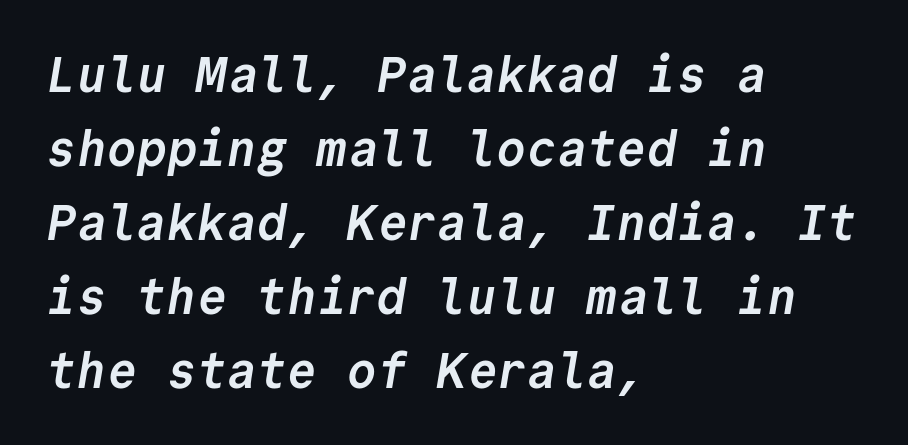
Pretty heavy lettering here — definitely bold. The baseline area is clear. The line-height multiplier appears to be the usual default. The passage shown has conventional tracking throughout. Every character here occupies the same horizontal width, giving the sample a typewriter-like rhythm. Does the copy run flush right? No — it runs flush left.
